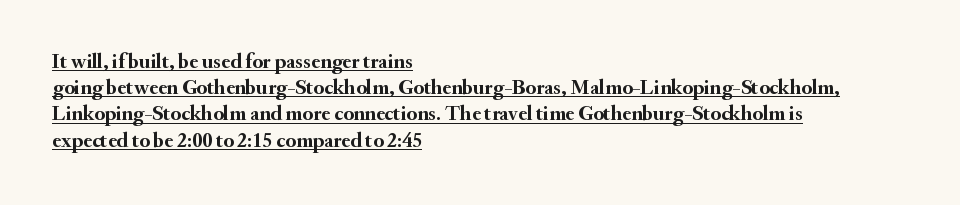
The image shows 21 px bold type, upright; set left-aligned, normal line spacing (1.25x), normal letter spacing, underlined.
